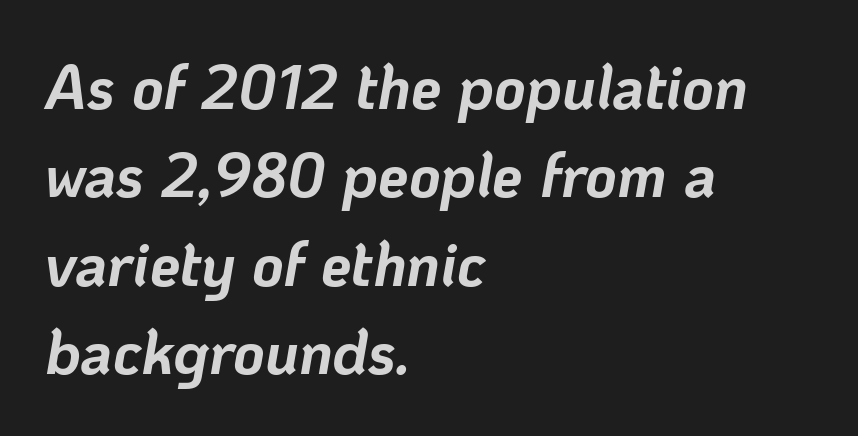
Q: Is the text bold? A: Yes.
Q: Is the text italic (slanted)? A: Yes, it leans right by about 10 degrees.
Q: Is the text underlined? A: No.
Q: How is the paragraph aligned? A: Left-aligned.
Q: Is the spacing between letters normal or unusually wide? A: Normal.
Q: Is the spacing between lines tight, normal or loose? A: Normal.
Q: Width (condensed, normal, or wide)? A: Normal.
Q: Stroke contrast? A: Low.
Q: x-height? A: Medium.
Q: Monospaced? A: No.
